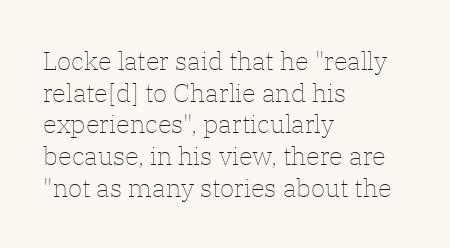
{"italic": "no", "bold": "no", "underline": "no", "align": "left", "line_spacing_ratio": 1.22, "letter_spacing": "normal", "letter_spacing_em": 0.0, "glyph_px": 26}
